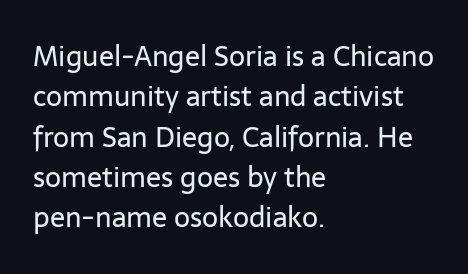
Q: Is the text bold? A: No.
Q: Is the text italic (slanted)? A: No, it is upright.
Q: Is the typeface a serif or a sans-serif typeface? A: Sans-serif.
Q: Is the text underlined? A: No.
Q: How is the paragraph aligned? A: Left-aligned.
Q: Is the spacing between letters normal or unusually wide? A: Normal.
Q: Is the spacing between lines tight, normal or loose? A: Normal.
Q: Width (condensed, normal, or wide)? A: Normal.
Q: Stroke contrast? A: Low.
Q: x-height? A: Medium.
Q: Monospaced? A: No.
